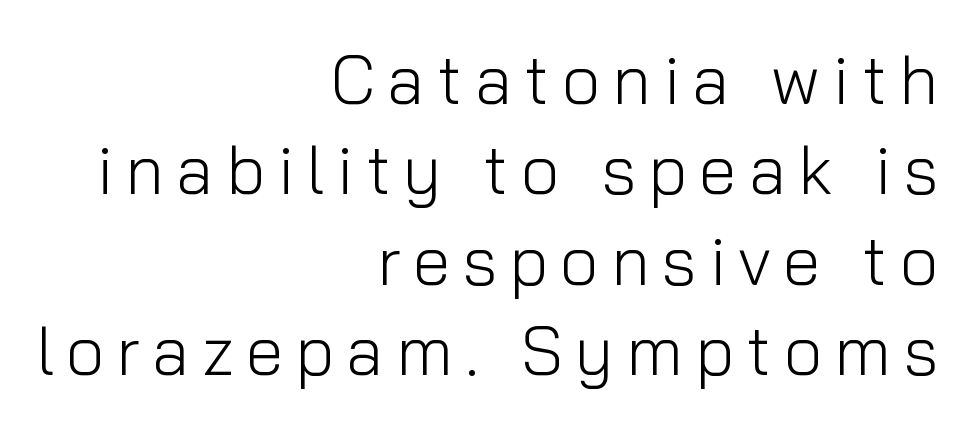
{"serif": "no", "italic": "no", "bold": "no", "weight": "light", "width": "normal", "stroke_contrast": "low", "x_height": "medium", "monospaced": "no", "underline": "no", "align": "right", "line_spacing": "normal", "line_spacing_ratio": 1.33, "glyph_px": 68}
